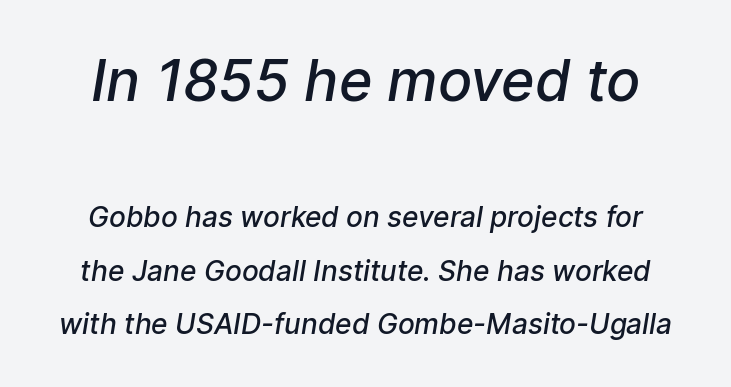
The image shows 57 px semibold sans-serif type; set loose line spacing (1.91x), normal letter spacing, not underlined; the first (top) block is 2.04x larger; low stroke contrast and a medium x-height.
